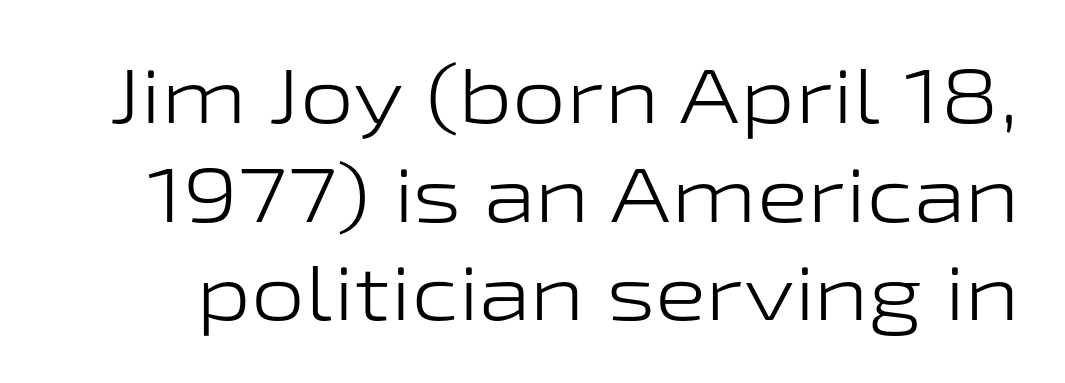
{"serif": "no", "italic": "no", "bold": "no", "weight": "light", "width": "wide", "stroke_contrast": "low", "x_height": "medium", "monospaced": "no", "underline": "no", "line_spacing": "normal", "line_spacing_ratio": 1.28, "letter_spacing": "normal", "letter_spacing_em": 0.0, "glyph_px": 77}
